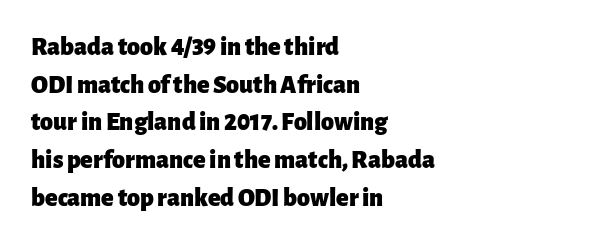
The image shows 26 px bold type, upright; set left-aligned, normal line spacing (1.45x), normal letter spacing, not underlined.
